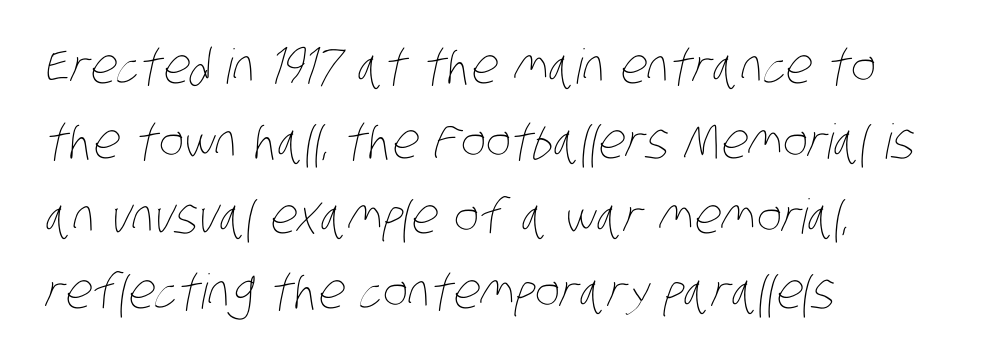
The image shows 48 px thin, condensed type; set left-aligned, normal line spacing (1.56x), normal letter spacing, not underlined; low stroke contrast and a large x-height.
